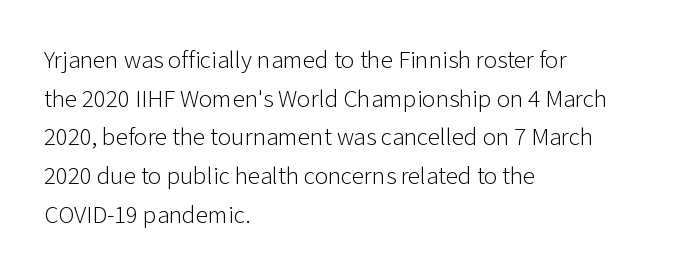
Q: Is the text bold? A: No.
Q: Is the text italic (slanted)? A: No, it is upright.
Q: Is the text underlined? A: No.
Q: How is the paragraph aligned? A: Left-aligned.
Q: Is the spacing between letters normal or unusually wide? A: Normal.
Q: Is the spacing between lines tight, normal or loose? A: Normal.
